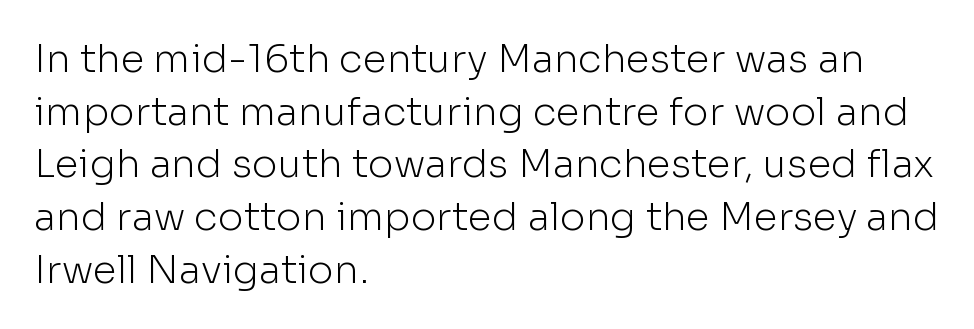
Descenders are the only things crossing below the line. Caption: standard tracking, unaltered. Examine the stroke ends and you'll find no serifs. Honestly, the row spacing looks completely unremarkable.
